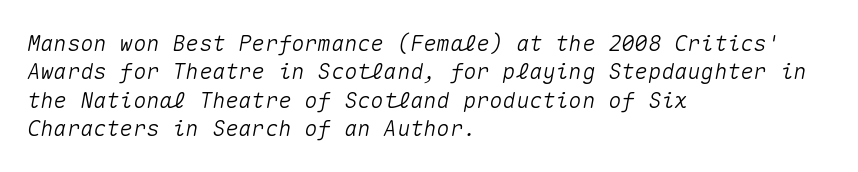
The gaps between neighbouring characters are ordinary and unremarkable. The space directly below the letters is spotless. The text carries the slant typical of an italic or oblique font. This block has exactly the height ordinary leading produces. The rag falls on the right side of this text block.
